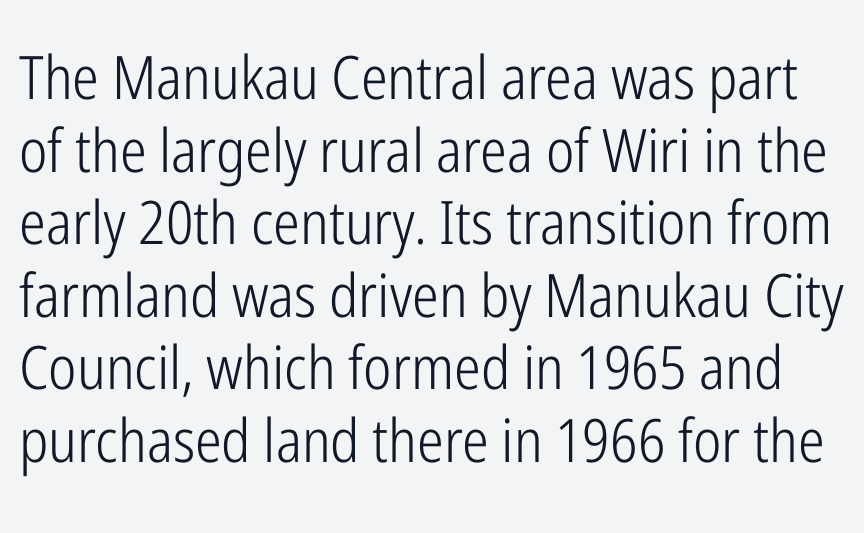
If you drew a line through each stem, it would be perfectly vertical. Grotesque or geometric, the face here clearly has no serifs. Ink coverage per letter is moderate at most. Standard letterfit; no display-style spreading of the glyphs. Descenders are the only things crossing below the line. Do the characters align in a grid? No, the font is proportional.
